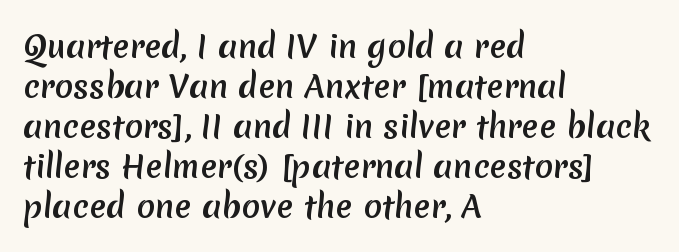
Q: Is the typeface a serif or a sans-serif typeface? A: Sans-serif.
Q: Is the text underlined? A: No.
Q: How is the paragraph aligned? A: Left-aligned.
Q: Is the spacing between letters normal or unusually wide? A: Normal.
Q: Is the spacing between lines tight, normal or loose? A: Normal.
Q: Width (condensed, normal, or wide)? A: Normal.
Q: Stroke contrast? A: Medium.
Q: x-height? A: Medium.
Q: Monospaced? A: No.
